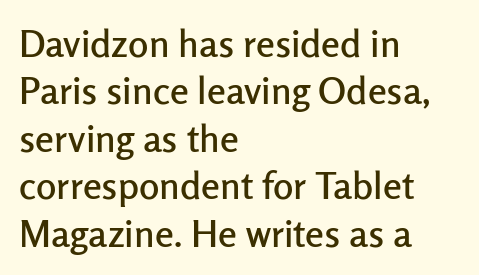
{"serif": "no", "italic": "no", "width": "normal", "stroke_contrast": "low", "x_height": "medium", "monospaced": "no", "underline": "no", "align": "left", "line_spacing": "normal", "line_spacing_ratio": 1.25, "letter_spacing": "normal", "letter_spacing_em": 0.0, "glyph_px": 38}
